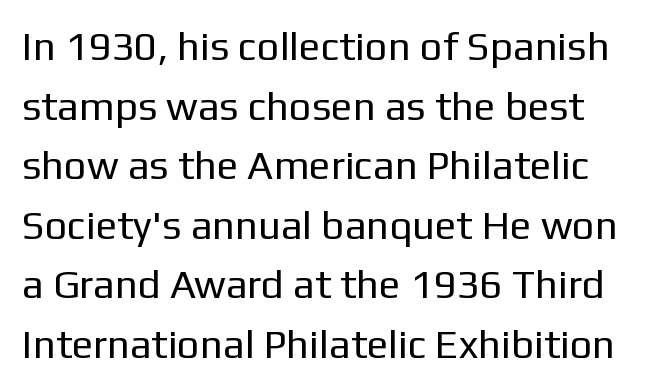
The image shows 40 px regular-weight sans-serif type, upright; set normal line spacing (1.49x), normal letter spacing, not underlined; low stroke contrast and a medium x-height.
